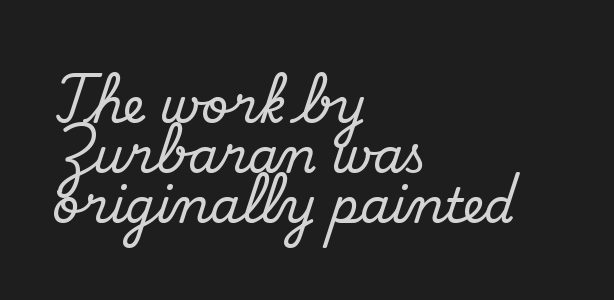
{"serif": "no", "bold": "no", "weight": "regular", "width": "normal", "stroke_contrast": "low", "x_height": "small", "monospaced": "no", "underline": "no", "align": "left", "line_spacing": "tight", "line_spacing_ratio": 1.04, "letter_spacing": "normal", "letter_spacing_em": 0.0, "glyph_px": 48}
